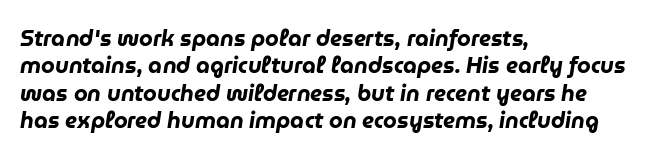
The image shows 22 px bold type, italic (leaning right); set left-aligned, normal line spacing (1.25x), normal letter spacing, not underlined.
